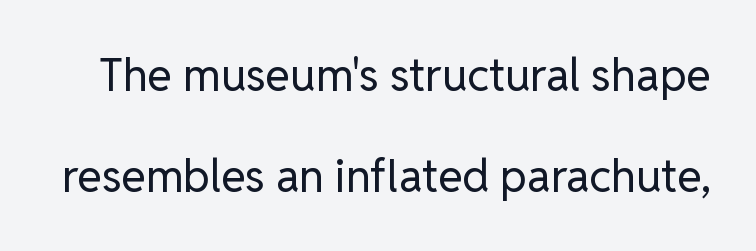
Q: Is the text bold? A: No.
Q: Is the text italic (slanted)? A: No, it is upright.
Q: Is the typeface a serif or a sans-serif typeface? A: Sans-serif.
Q: Is the text underlined? A: No.
Q: Is the spacing between letters normal or unusually wide? A: Normal.
Q: Is the spacing between lines tight, normal or loose? A: Loose.
Q: Width (condensed, normal, or wide)? A: Normal.
Q: Stroke contrast? A: Low.
Q: x-height? A: Medium.
Q: Monospaced? A: No.
